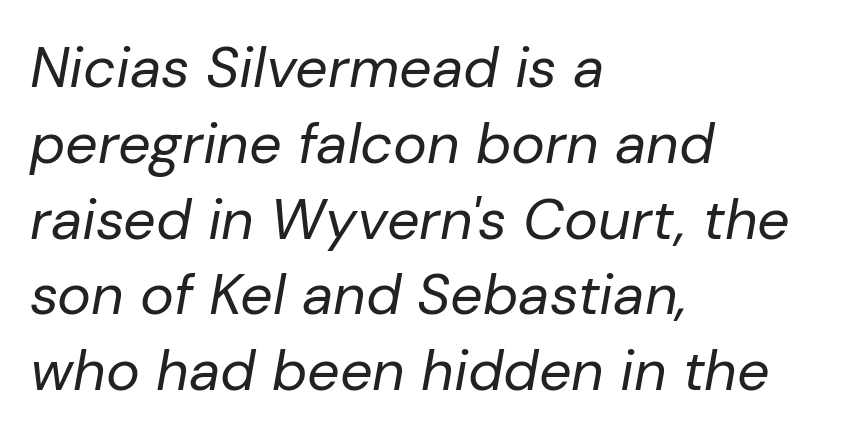
On a weight scale, this lands at 450 or below. Honestly, the letter spacing is just normal — you wouldn't notice it. Lines of text with bare space underneath. Normally led — the rows are evenly, conventionally spaced. A classic flush-left, rag-right setting is used for this passage.
